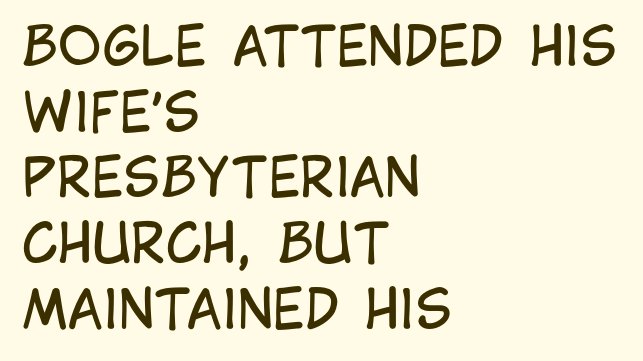
Proportional: the letters do not fall into vertical columns. Posture: vertical. In terms of letterspacing, this is plain default setting. The font is comparable to plain body text, perhaps lighter. Clear beneath every line of the passage.
